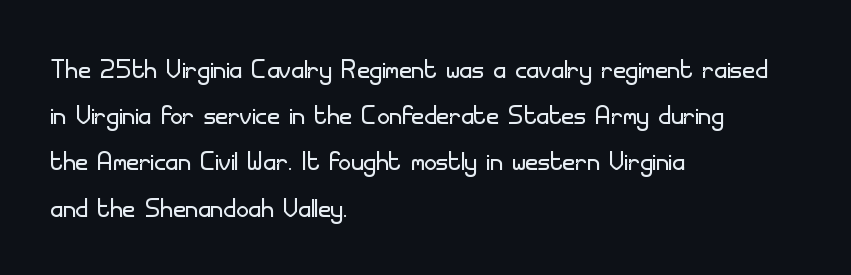
{"serif": "no", "italic": "no", "bold": "no", "weight": "light", "width": "normal", "stroke_contrast": "low", "x_height": "small", "monospaced": "no", "underline": "no", "align": "left", "line_spacing": "normal", "line_spacing_ratio": 1.32, "letter_spacing": "normal", "letter_spacing_em": 0.0, "glyph_px": 35}
